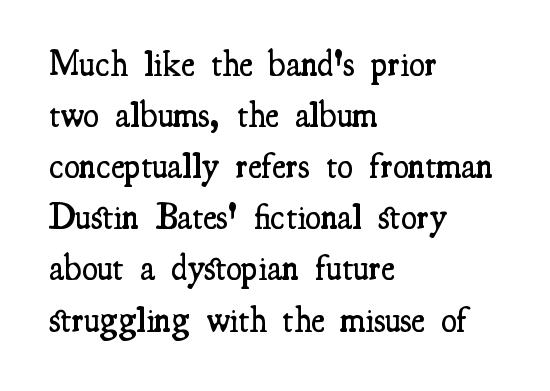
{"serif": "yes", "italic": "no", "bold": "semi", "weight": "semibold", "width": "condensed", "stroke_contrast": "medium", "x_height": "small", "monospaced": "no", "underline": "no", "align": "left", "line_spacing": "normal", "line_spacing_ratio": 1.42, "letter_spacing": "normal", "letter_spacing_em": 0.0, "glyph_px": 36}
